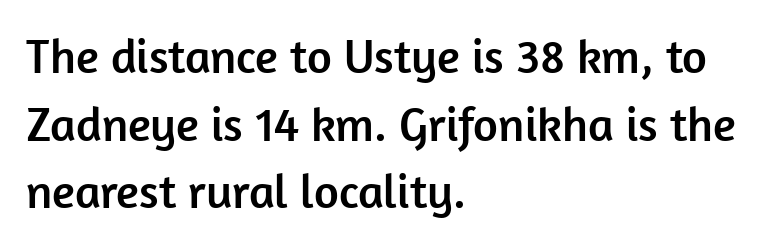
The image shows 48 px sans-serif type, upright; set left-aligned, normal line spacing (1.41x), normal letter spacing, not underlined; low stroke contrast and a medium x-height.
